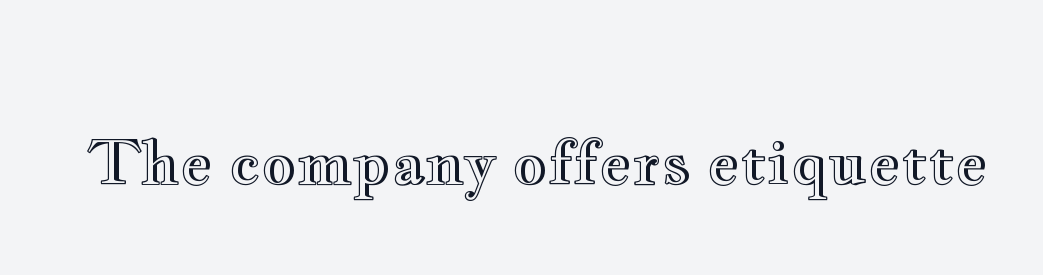
Decoration check: the copy has no underline. Quick note: not italic, upright. Observe the ordinary spacing: letters are neighbours, not strangers. The face used here is proportionally spaced, like ordinary book or web type.
